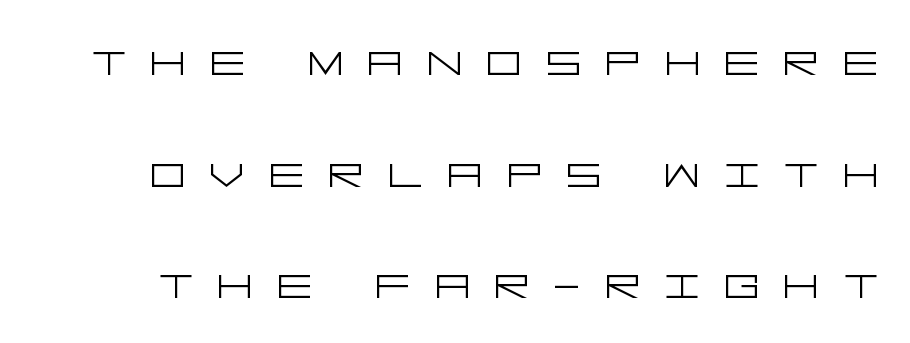
Q: Is the text bold? A: No.
Q: Is the text italic (slanted)? A: No, it is upright.
Q: Is the typeface a serif or a sans-serif typeface? A: Sans-serif.
Q: Is the text underlined? A: No.
Q: Is the spacing between letters normal or unusually wide? A: Unusually wide.
Q: Is the spacing between lines tight, normal or loose? A: Loose.
Q: Width (condensed, normal, or wide)? A: Wide.
Q: Stroke contrast? A: Low.
Q: x-height? A: Large.
